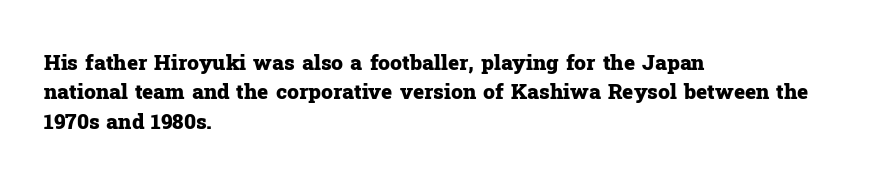
Q: Is the text bold? A: Yes.
Q: Is the text italic (slanted)? A: No, it is upright.
Q: Is the text underlined? A: No.
Q: How is the paragraph aligned? A: Left-aligned.
Q: Is the spacing between letters normal or unusually wide? A: Normal.
Q: Is the spacing between lines tight, normal or loose? A: Normal.
